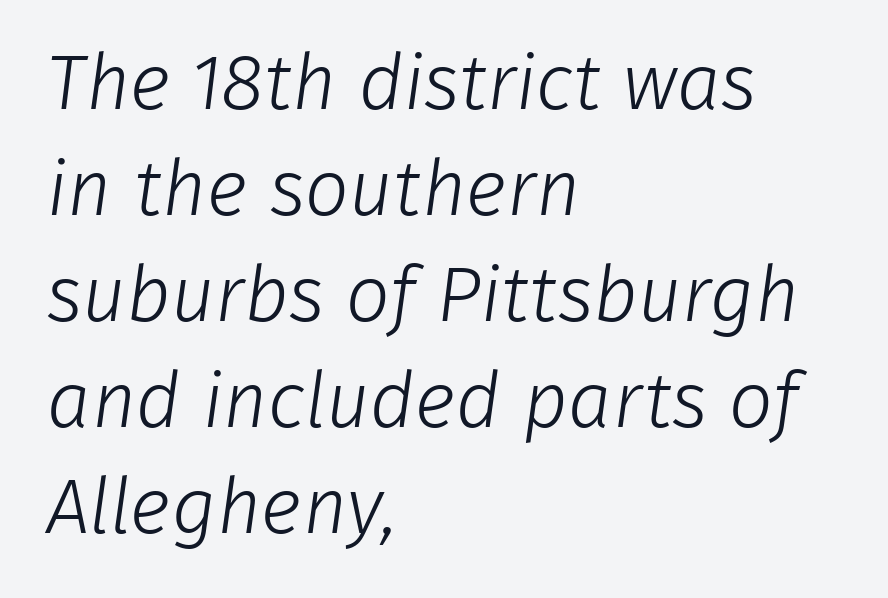
Casual observation: everything's shoved over to the left. This sample keeps an unexceptional amount of space between lines. Think standard paragraph weight, or any step lighter than that. Characters follow at the spacing the type designer built in. The letters advance in unequal steps, a hallmark of proportional type.
